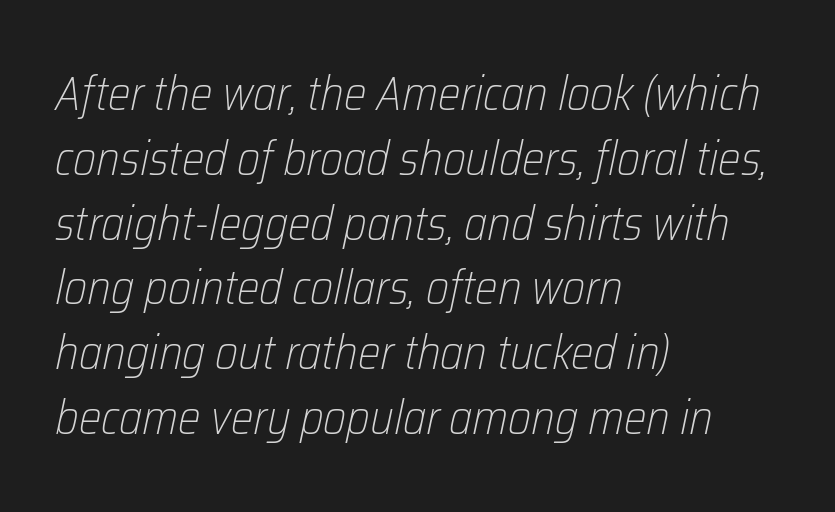
{"italic": "yes", "lean": "right", "slant_degrees": 12, "bold": "no", "weight": "light", "width": "condensed", "stroke_contrast": "low", "x_height": "medium", "monospaced": "no", "underline": "no", "align": "left", "line_spacing": "normal", "line_spacing_ratio": 1.35, "letter_spacing": "normal", "letter_spacing_em": 0.0, "glyph_px": 48}
